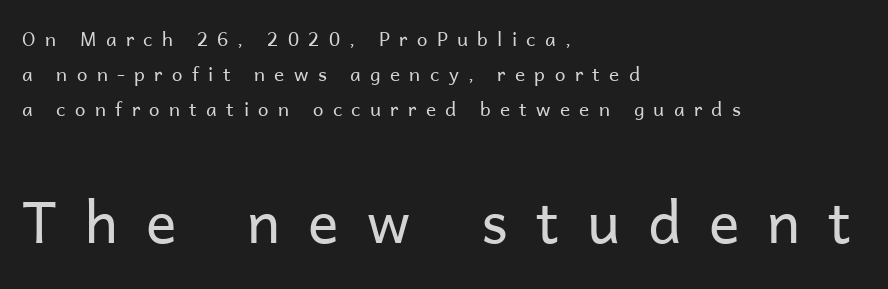
{"serif": "no", "italic": "no", "bold": "no", "weight": "regular", "width": "normal", "stroke_contrast": "low", "x_height": "medium", "monospaced": "no", "underline": "no", "align": "left", "line_spacing_ratio": 1.85, "letter_spacing": "wide", "letter_spacing_em": 0.49, "larger_block": "second", "size_ratio": 3.0, "glyph_px": 57}
